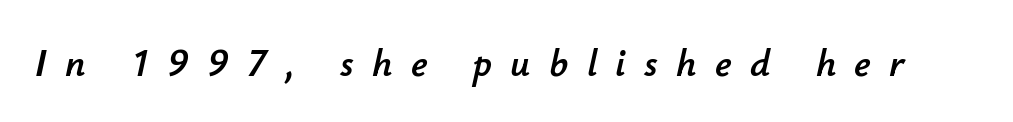
{"italic": "yes", "lean": "right", "slant_degrees": 12, "width": "normal", "stroke_contrast": "low", "x_height": "small", "monospaced": "no", "underline": "no", "letter_spacing": "wide", "letter_spacing_em": 0.47, "glyph_px": 39}
